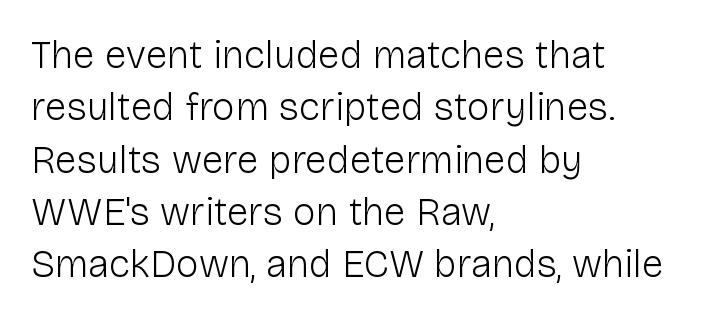
Does extra space separate the letters? No, they use regular spacing. A typesetter would mark this as roman, not italic. The line-height multiplier appears to be the usual default. This rendering features lettering with no underline.
